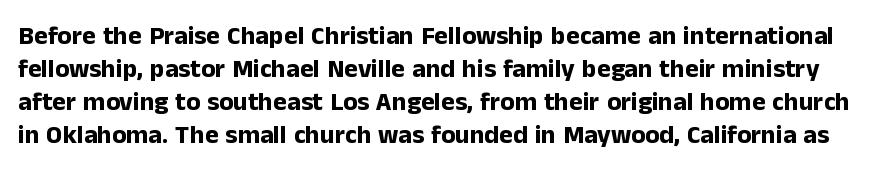
{"italic": "no", "bold": "yes", "underline": "no", "line_spacing": "normal", "line_spacing_ratio": 1.27, "letter_spacing": "normal", "letter_spacing_em": 0.0, "glyph_px": 26}
